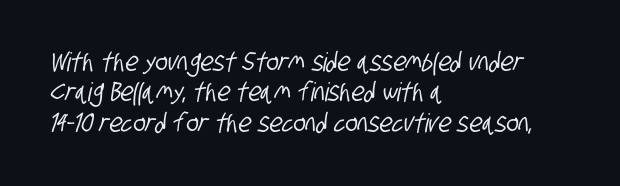
The image shows 26 px text type; set left-aligned, line spacing 1.17x, normal letter spacing, not underlined.
